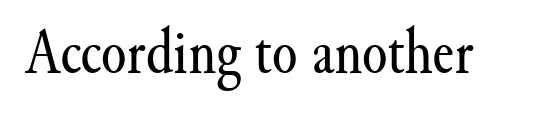
The image shows 65 px regular-weight serif type, upright; set normal letter spacing, not underlined; medium stroke contrast and a small x-height.
